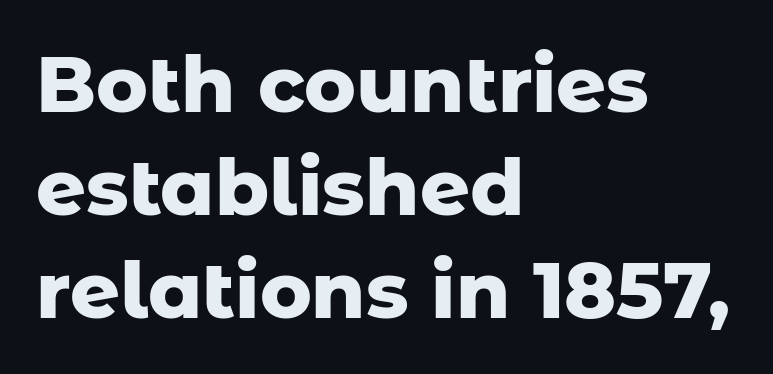
Q: Is the text bold? A: Yes.
Q: Is the text italic (slanted)? A: No, it is upright.
Q: Is the typeface a serif or a sans-serif typeface? A: Sans-serif.
Q: Is the text underlined? A: No.
Q: How is the paragraph aligned? A: Left-aligned.
Q: Is the spacing between letters normal or unusually wide? A: Normal.
Q: Is the spacing between lines tight, normal or loose? A: Normal.
Q: Width (condensed, normal, or wide)? A: Normal.
Q: Stroke contrast? A: Low.
Q: x-height? A: Medium.
Q: Monospaced? A: No.
